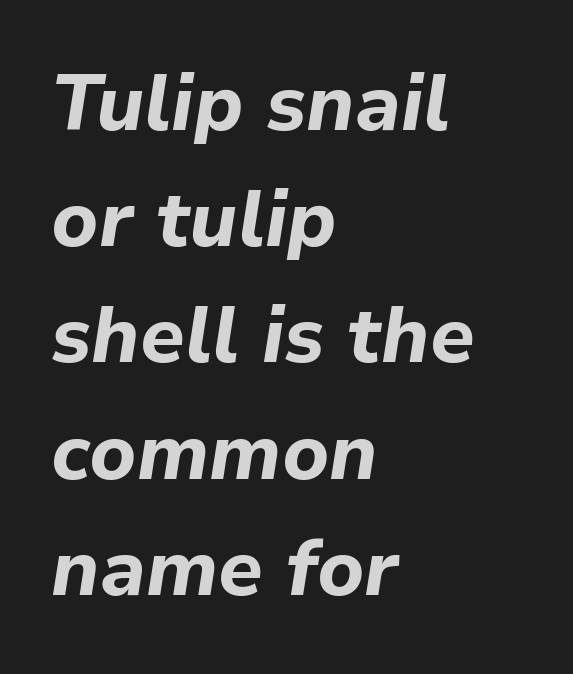
Q: Is the text bold? A: Yes.
Q: Is the text italic (slanted)? A: Yes, it leans right by about 9 degrees.
Q: Is the text underlined? A: No.
Q: How is the paragraph aligned? A: Left-aligned.
Q: Is the spacing between letters normal or unusually wide? A: Normal.
Q: Is the spacing between lines tight, normal or loose? A: Normal.
Q: Width (condensed, normal, or wide)? A: Normal.
Q: Stroke contrast? A: Low.
Q: x-height? A: Medium.
Q: Monospaced? A: No.
